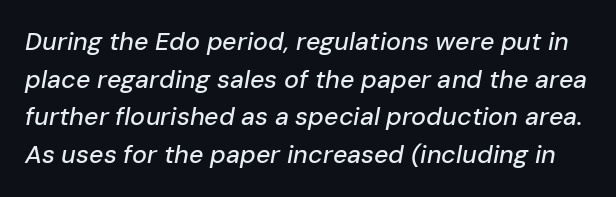
{"italic": "yes", "lean": "right", "slant_degrees": 10, "underline": "no", "line_spacing": "normal", "line_spacing_ratio": 1.51, "letter_spacing": "normal", "letter_spacing_em": 0.0, "glyph_px": 25}
